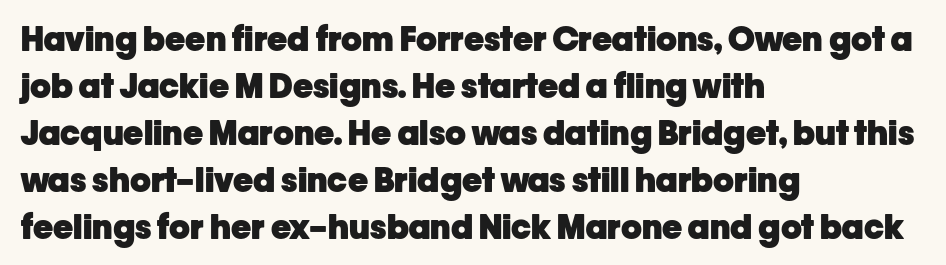
Heavy, bold letterforms. Nothing unusual about the tracking: characters are spaced as the font intends. The passage shown is typeset with a sans-serif family. This block has exactly the height ordinary leading produces. Horizontally, the lines are justified to the leading edge only. Unmarked baselines from the first word to the last.
